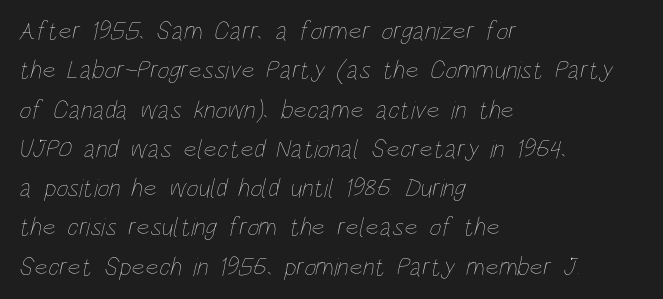
The image shows 26 px text type; set left-aligned, normal line spacing (1.51x), normal letter spacing, not underlined.
